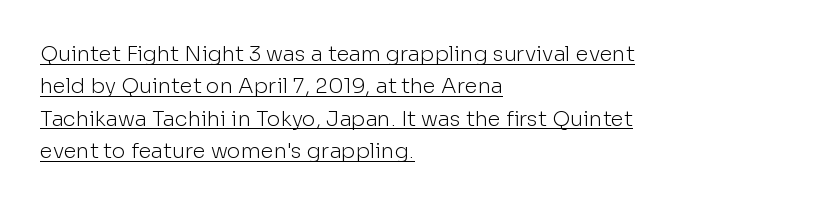
This is underlined copy, the kind a proofreader might mark for attention. The characters are drawn with everyday or finer stroke widths. What stands out about the letter spacing? Nothing — it is the standard amount. These lines sit exactly where default settings would place them. The ragged edge is on the right, which tells us the setting is flush left. Posture: upright roman.
